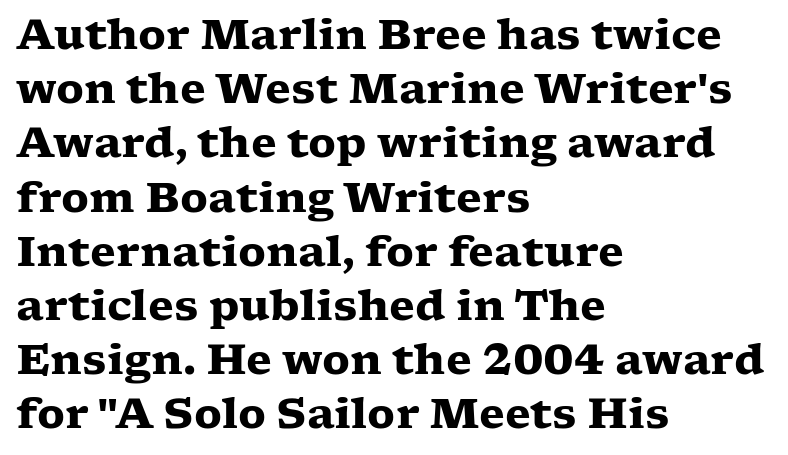
Q: Is the text bold? A: Yes.
Q: Is the text italic (slanted)? A: No, it is upright.
Q: Is the typeface a serif or a sans-serif typeface? A: Serif.
Q: Is the text underlined? A: No.
Q: How is the paragraph aligned? A: Left-aligned.
Q: Is the spacing between letters normal or unusually wide? A: Normal.
Q: Is the spacing between lines tight, normal or loose? A: Normal.
Q: Width (condensed, normal, or wide)? A: Wide.
Q: Stroke contrast? A: Low.
Q: x-height? A: Medium.
Q: Monospaced? A: No.
